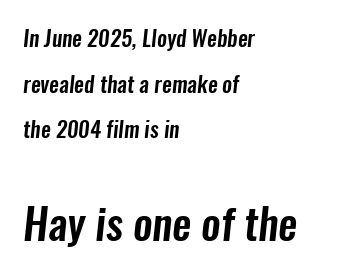
Visually the block forms a straight wall on the left and a jagged coastline on the right. Standard letterfit; no display-style spreading of the glyphs. Is this a sans? Yes — the strokes have no serifs. Whoever set this made the second block the dominant, larger element.
